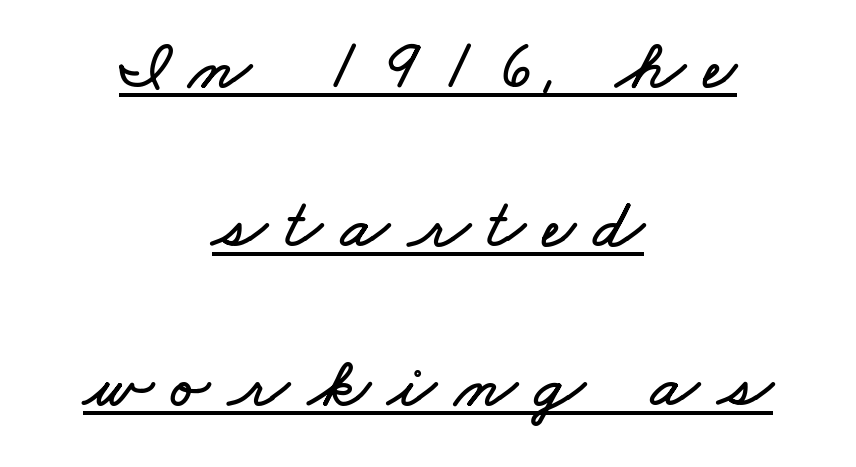
Q: Is the text underlined? A: Yes.
Q: How is the paragraph aligned? A: Centered.
Q: Is the spacing between letters normal or unusually wide? A: Unusually wide.
Q: Is the spacing between lines tight, normal or loose? A: Loose.
Q: Width (condensed, normal, or wide)? A: Wide.
Q: Stroke contrast? A: Low.
Q: x-height? A: Small.
Q: Monospaced? A: No.
